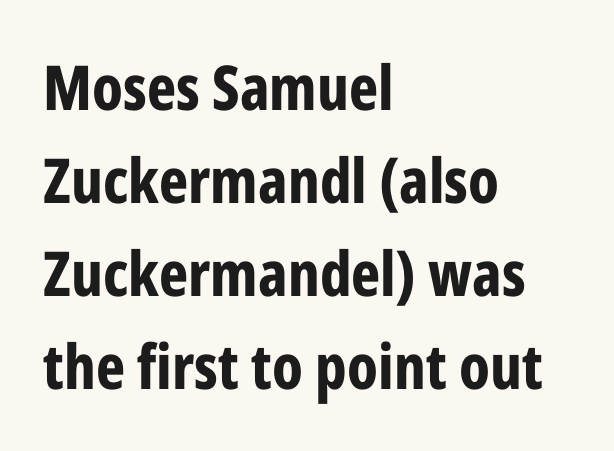
Spacing verdict: proportional, widths tailored to each character. The compositor pushed each line to the left boundary. These words are printed bold, with thick strokes throughout. The letters stand straight up with perfectly vertical stems.
